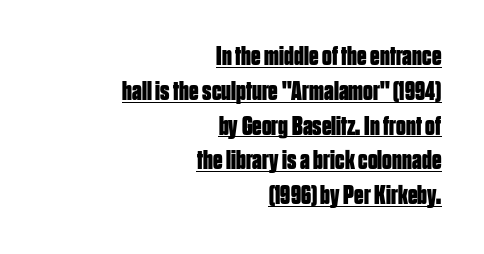
The space between consecutive lines is moderate. A student would call this right alignment; a typographer would say flush right, rag left. Weight: bold. A typesetter would mark this as roman, not italic.
